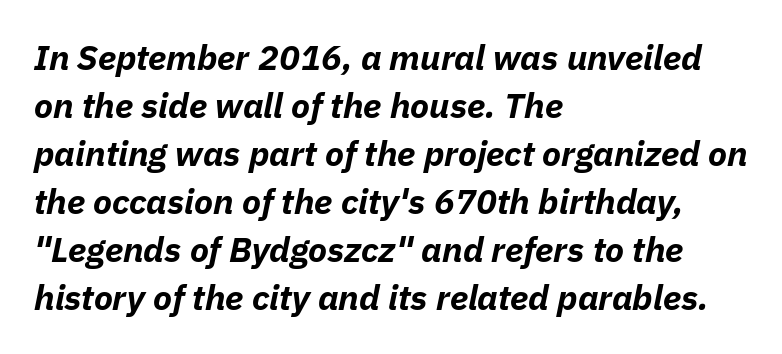
Is this a fixed-width face? No — the glyphs have proportional, varying widths. A dark, heavy texture on the line: the type is bold. Nobody touched the tracking dial on this one. Reading down the column, the eye jumps a familiar distance to each next line.
